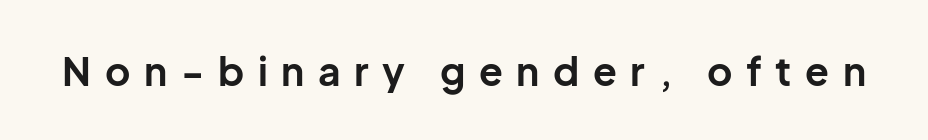
The letters carry no serifs — their stems end cleanly without finishing strokes. Glyph-to-glyph distance is far greater than everyday printed text. The foot of each line stays bare and open. You can tell it's not italic because the verticals are truly vertical. These words are printed bold, with thick strokes throughout.
